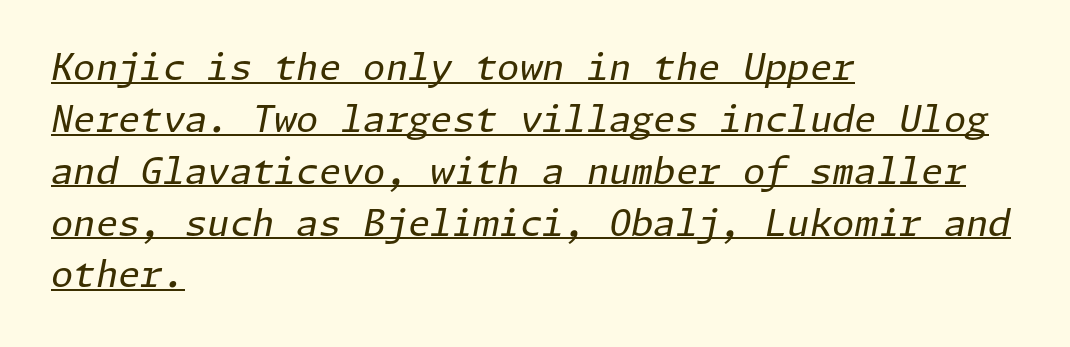
Q: Is the text bold? A: No.
Q: Is the text italic (slanted)? A: Yes, it leans right by about 11 degrees.
Q: Is the text underlined? A: Yes.
Q: How is the paragraph aligned? A: Left-aligned.
Q: Is the spacing between letters normal or unusually wide? A: Normal.
Q: Is the spacing between lines tight, normal or loose? A: Normal.
Q: Width (condensed, normal, or wide)? A: Normal.
Q: Stroke contrast? A: Low.
Q: x-height? A: Medium.
